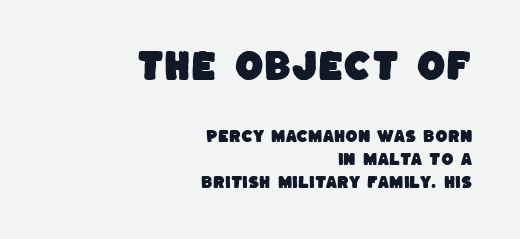
{"serif": "no", "width": "normal", "stroke_contrast": "low", "x_height": "large", "monospaced": "no", "underline": "no", "align": "right", "line_spacing": "normal", "line_spacing_ratio": 1.63, "letter_spacing": "normal", "letter_spacing_em": 0.0, "larger_block": "first", "size_ratio": 2.36, "glyph_px": 33}
